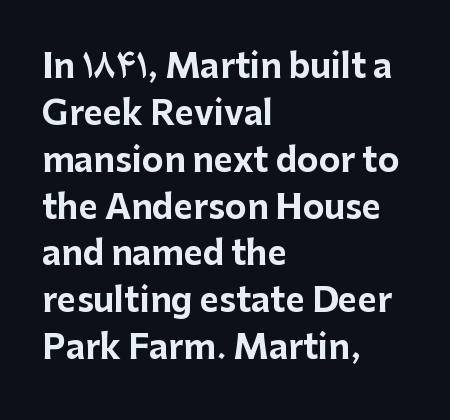
{"serif": "no", "italic": "no", "bold": "yes", "weight": "bold", "width": "normal", "stroke_contrast": "low", "x_height": "medium", "monospaced": "no", "underline": "no", "align": "left", "line_spacing": "normal", "line_spacing_ratio": 1.42, "letter_spacing": "normal", "letter_spacing_em": 0.0, "glyph_px": 33}
